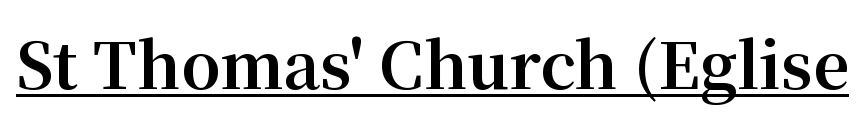
{"serif": "yes", "italic": "no", "bold": "yes", "weight": "bold", "width": "normal", "stroke_contrast": "medium", "x_height": "medium", "monospaced": "no", "underline": "yes", "letter_spacing": "normal", "letter_spacing_em": 0.0, "glyph_px": 63}
